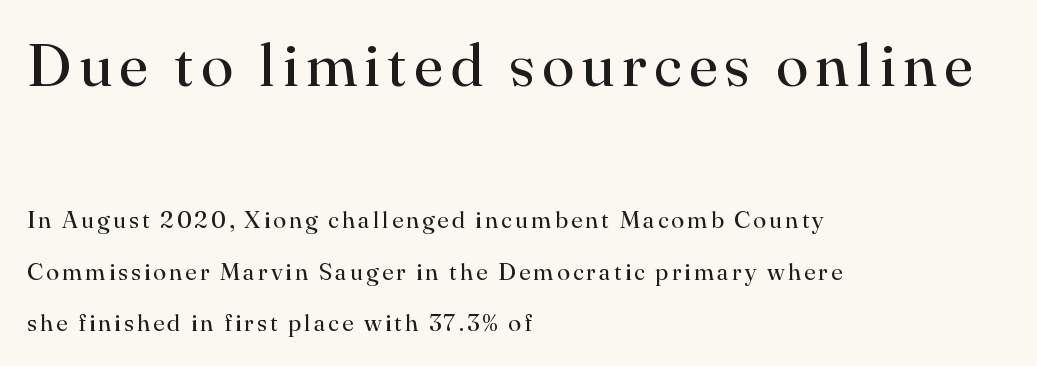
Q: Is the text bold? A: No.
Q: Is the text italic (slanted)? A: No, it is upright.
Q: Is the typeface a serif or a sans-serif typeface? A: Serif.
Q: Is the text underlined? A: No.
Q: How is the paragraph aligned? A: Left-aligned.
Q: Is the spacing between lines tight, normal or loose? A: Loose.
Q: Which block of text is set in a larger size, the first (top) or the second (bottom)? A: The first (top) one.
Q: Width (condensed, normal, or wide)? A: Normal.
Q: Stroke contrast? A: High.
Q: x-height? A: Small.
Q: Monospaced? A: No.
